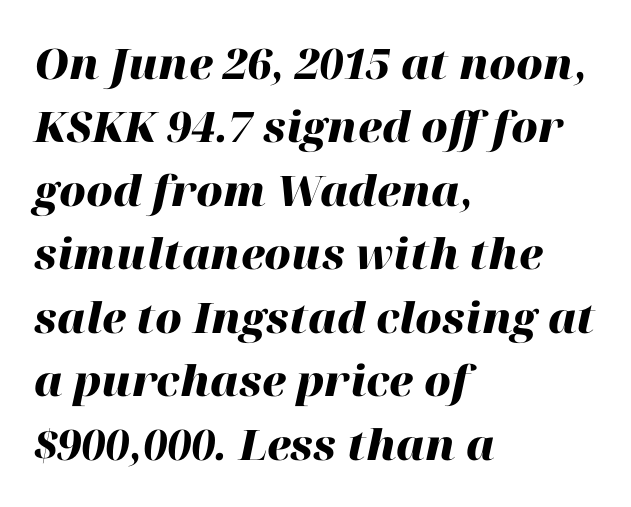
The passage shown stacks its lines at a standard gap. Thick stems and heavy bowls — unmistakably bold. The passage shown is typed in a proportional face where columns would drift. The passage is arranged the way most books set body copy — flush left. Decoration check: the copy has no underline.
